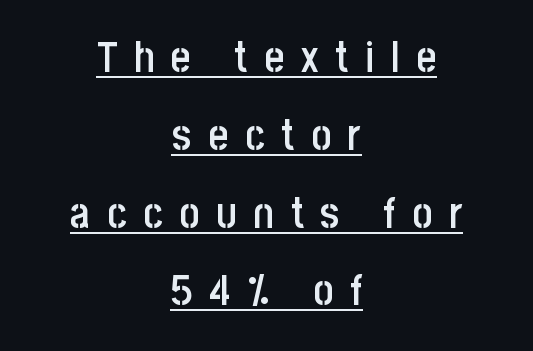
{"serif": "no", "italic": "no", "bold": "semi", "weight": "semibold", "width": "condensed", "stroke_contrast": "low", "x_height": "large", "monospaced": "no", "underline": "yes", "align": "center", "line_spacing_ratio": 1.81, "letter_spacing": "wide", "letter_spacing_em": 0.39, "glyph_px": 43}
